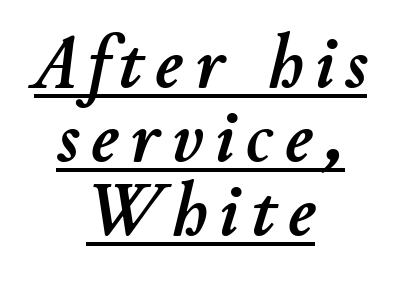
The image shows 77 px text type, italic (leaning right); set centered, tight line spacing (0.96x), underlined; low stroke contrast and a small x-height.
